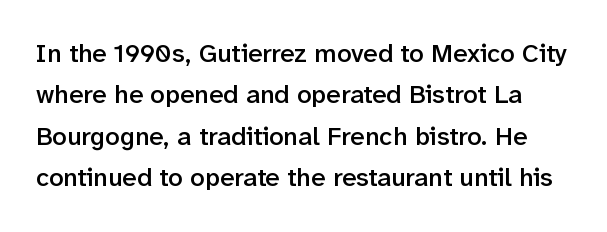
The image shows 26 px text type, upright; set normal line spacing (1.59x), normal letter spacing, not underlined.
